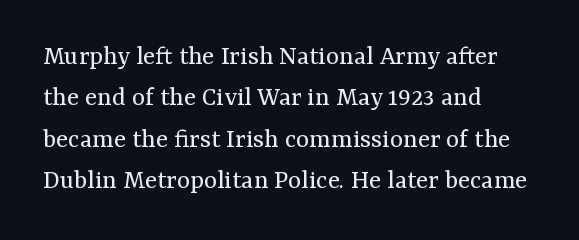
Q: Is the text bold? A: No.
Q: Is the text italic (slanted)? A: No, it is upright.
Q: Is the typeface a serif or a sans-serif typeface? A: Serif.
Q: Is the text underlined? A: No.
Q: How is the paragraph aligned? A: Left-aligned.
Q: Is the spacing between letters normal or unusually wide? A: Normal.
Q: Is the spacing between lines tight, normal or loose? A: Normal.
Q: Width (condensed, normal, or wide)? A: Normal.
Q: Stroke contrast? A: Medium.
Q: x-height? A: Medium.
Q: Monospaced? A: No.
